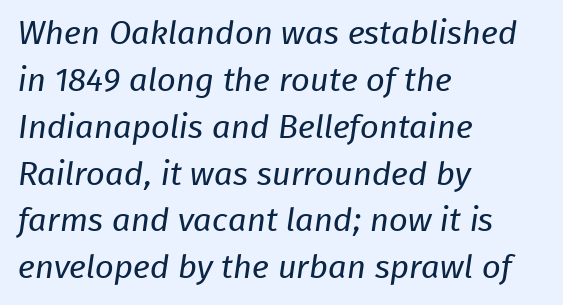
Q: Is the text bold? A: No.
Q: Is the typeface a serif or a sans-serif typeface? A: Sans-serif.
Q: Is the text underlined? A: No.
Q: How is the paragraph aligned? A: Left-aligned.
Q: Is the spacing between letters normal or unusually wide? A: Normal.
Q: Is the spacing between lines tight, normal or loose? A: Normal.
Q: Width (condensed, normal, or wide)? A: Normal.
Q: Stroke contrast? A: Low.
Q: x-height? A: Medium.
Q: Monospaced? A: No.
